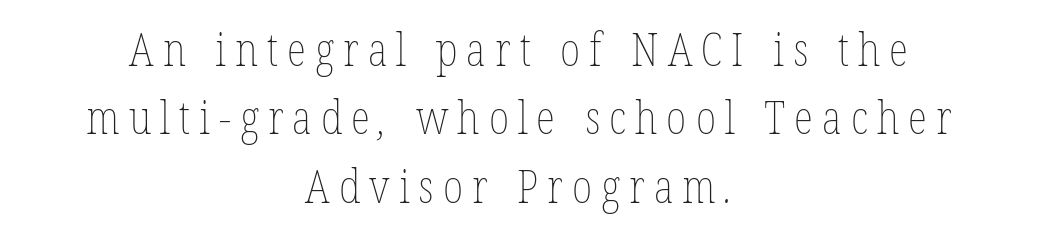
The face used here is rendered with a markedly widened letterfit. Summary of weight: not heavy and not bold. Neither beginnings nor endings align; midpoints do. Is there much room between lines? A standard amount, neither cramped nor airy. A typesetter would call this proportional, since set widths differ per character.
